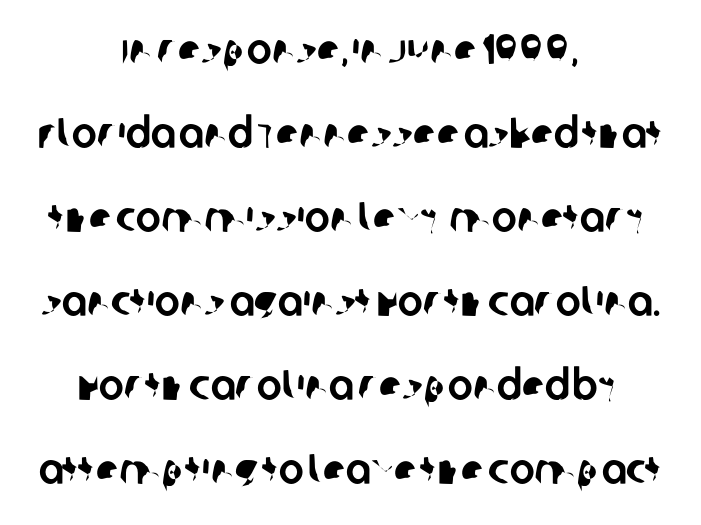
Teacher's note: observe the equal gaps on both sides — that is centered alignment. Does the type have serifs? No, each stem ends abruptly. The block of text is sparse from top to bottom, with ample space between rows. You could not count columns in this text — the font is proportionally spaced.
